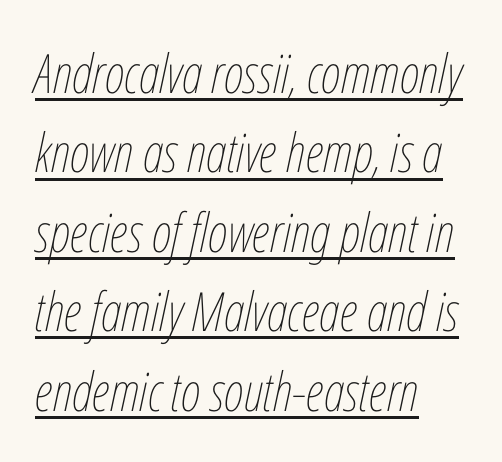
Q: Is the text bold? A: No.
Q: Is the text italic (slanted)? A: Yes, it leans right by about 12 degrees.
Q: Is the text underlined? A: Yes.
Q: How is the paragraph aligned? A: Left-aligned.
Q: Is the spacing between letters normal or unusually wide? A: Normal.
Q: Is the spacing between lines tight, normal or loose? A: Normal.
Q: Width (condensed, normal, or wide)? A: Condensed.
Q: Stroke contrast? A: Low.
Q: x-height? A: Medium.
Q: Monospaced? A: No.
